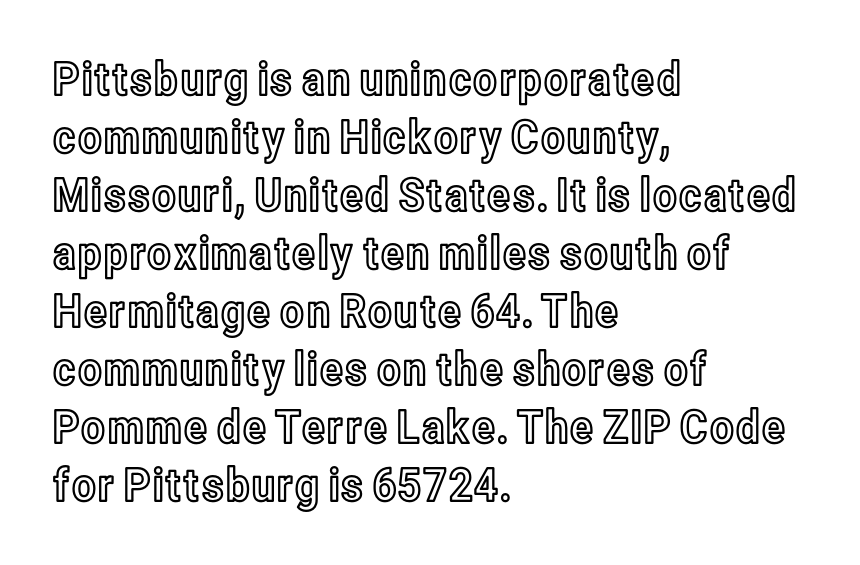
The image shows 46 px condensed type, upright; set left-aligned, normal line spacing (1.26x), normal letter spacing, not underlined; a medium x-height.
